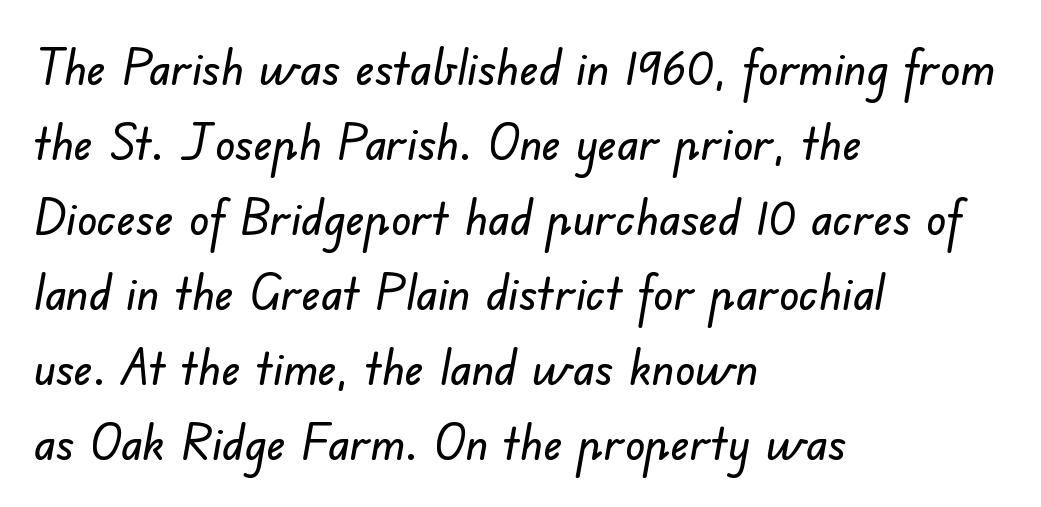
Q: Is the typeface a serif or a sans-serif typeface? A: Sans-serif.
Q: Is the text underlined? A: No.
Q: How is the paragraph aligned? A: Left-aligned.
Q: Is the spacing between letters normal or unusually wide? A: Normal.
Q: Is the spacing between lines tight, normal or loose? A: Normal.
Q: Width (condensed, normal, or wide)? A: Normal.
Q: Stroke contrast? A: Low.
Q: x-height? A: Small.
Q: Monospaced? A: No.
